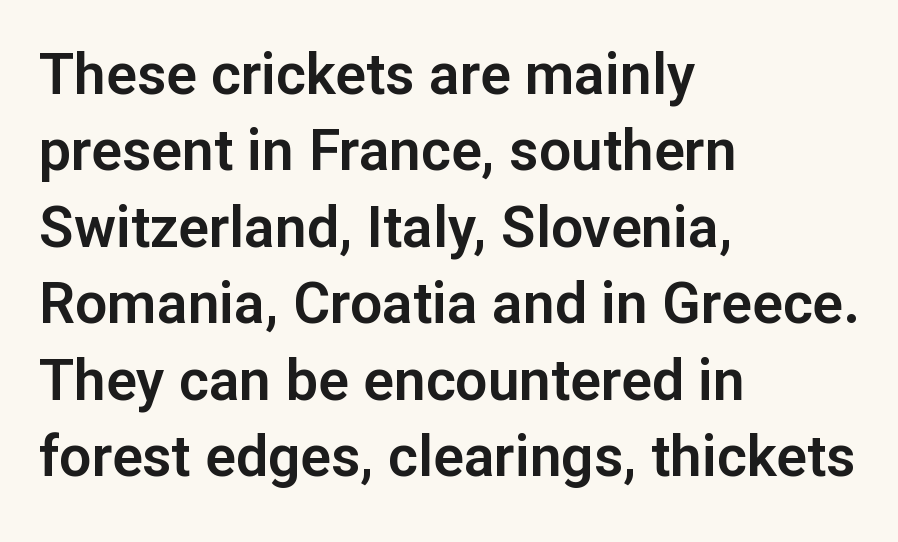
The image shows 57 px sans-serif type, upright; set left-aligned, normal line spacing (1.34x), normal letter spacing, not underlined; low stroke contrast and a medium x-height.
